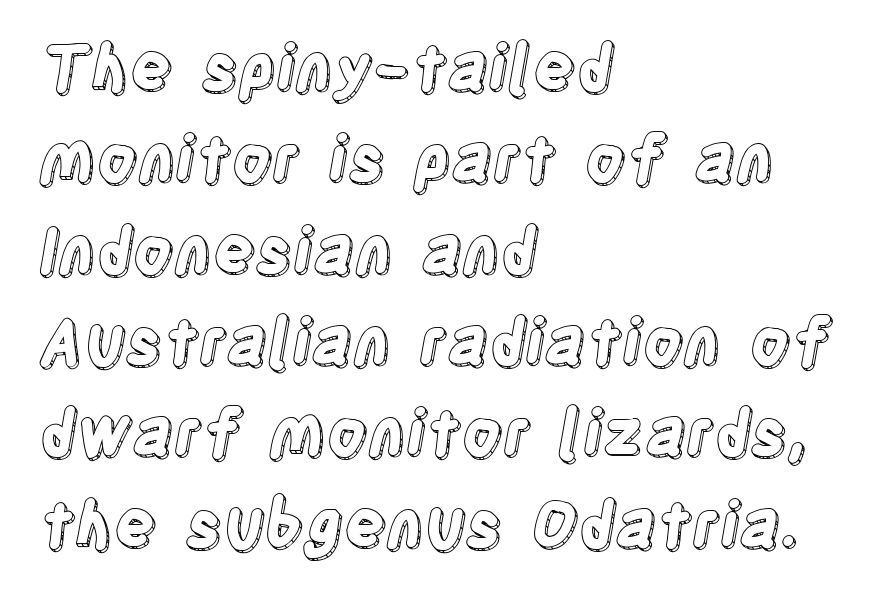
Look at the tracking — it's just the regular setting, nothing added. The vertical gap from one line to the next is medium. The gap between lines stays unmarked. Proportional: the letters do not fall into vertical columns. Every row of glyphs begins at an identical x-position on the left.
